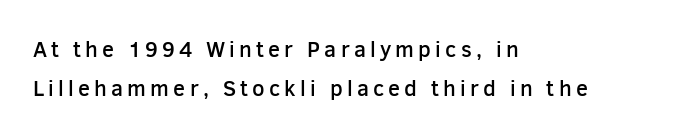
A student would call this left alignment; a typographer would say flush left, rag right. Firm but not heavy-handed strokes: this text is semibold. Is there any slant? The stems are plumb. Underline: absent.
